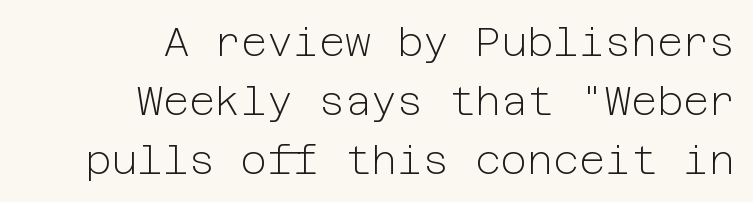
The image shows 40 px light sans-serif type, upright; set right-aligned, normal line spacing (1.47x), normal letter spacing, not underlined; low stroke contrast and a medium x-height.
